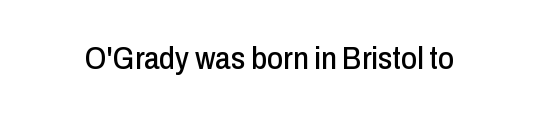
Q: Is the text italic (slanted)? A: No, it is upright.
Q: Is the typeface a serif or a sans-serif typeface? A: Sans-serif.
Q: Is the text underlined? A: No.
Q: Is the spacing between letters normal or unusually wide? A: Normal.
Q: Width (condensed, normal, or wide)? A: Condensed.
Q: Stroke contrast? A: Low.
Q: x-height? A: Medium.
Q: Monospaced? A: No.
